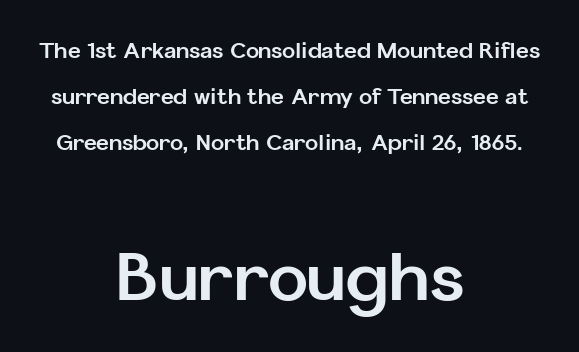
{"serif": "no", "italic": "no", "bold": "yes", "weight": "bold", "width": "normal", "stroke_contrast": "low", "x_height": "medium", "monospaced": "no", "underline": "no", "align": "center", "line_spacing": "loose", "line_spacing_ratio": 2.09, "letter_spacing": "normal", "letter_spacing_em": 0.0, "larger_block": "second", "size_ratio": 3.05, "glyph_px": 67}
